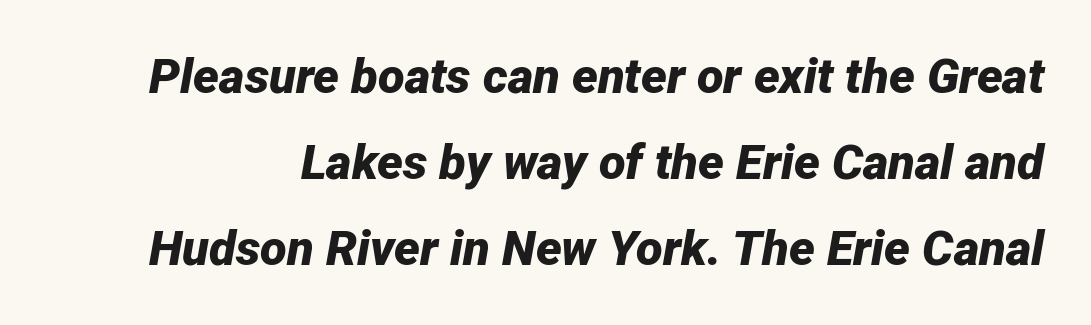
Rule under the text: the space is simply empty. The passage shown is typed in a proportional face where columns would drift. Weight: bold. An italicized treatment has been applied to the whole sample. This rendering leaves character spacing at its baseline value.
